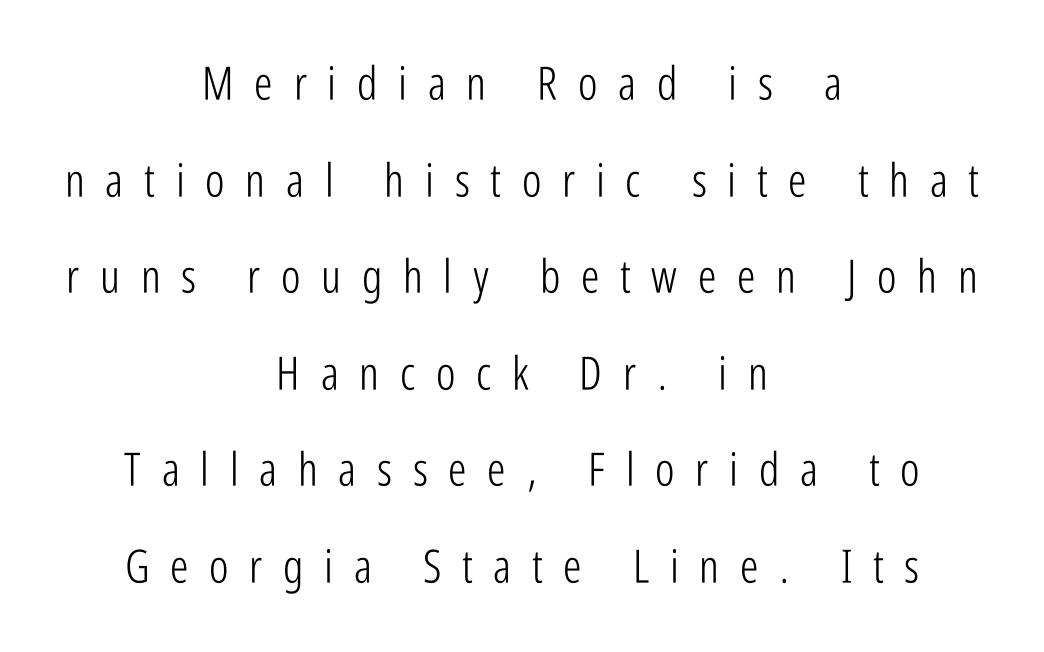
Q: Is the text bold? A: No.
Q: Is the text italic (slanted)? A: No, it is upright.
Q: Is the typeface a serif or a sans-serif typeface? A: Sans-serif.
Q: Is the text underlined? A: No.
Q: How is the paragraph aligned? A: Centered.
Q: Is the spacing between letters normal or unusually wide? A: Unusually wide.
Q: Is the spacing between lines tight, normal or loose? A: Loose.
Q: Width (condensed, normal, or wide)? A: Condensed.
Q: Stroke contrast? A: Low.
Q: x-height? A: Medium.
Q: Monospaced? A: No.
